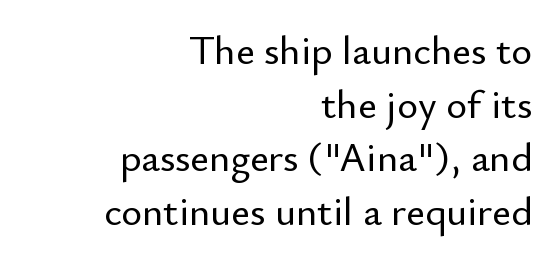
{"serif": "no", "italic": "no", "width": "normal", "stroke_contrast": "low", "x_height": "small", "monospaced": "no", "underline": "no", "align": "right", "line_spacing": "normal", "line_spacing_ratio": 1.34, "letter_spacing": "normal", "letter_spacing_em": 0.0, "glyph_px": 40}
